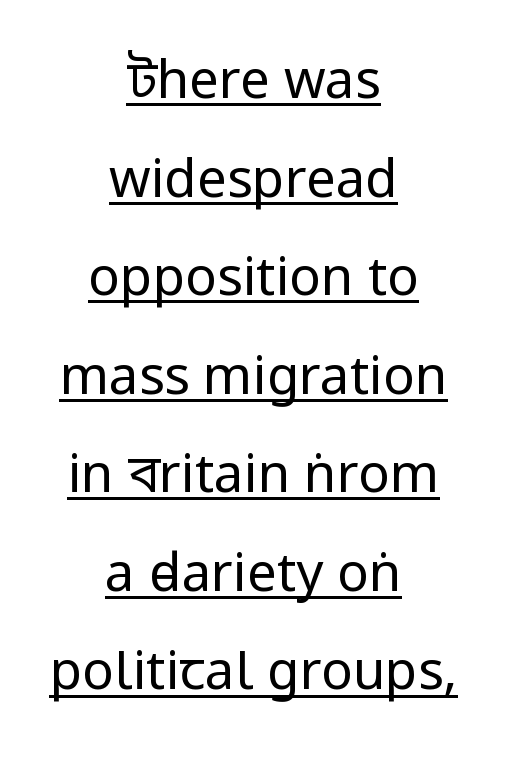
Q: Is the text bold? A: No.
Q: Is the text italic (slanted)? A: No, it is upright.
Q: Is the typeface a serif or a sans-serif typeface? A: Sans-serif.
Q: Is the text underlined? A: Yes.
Q: How is the paragraph aligned? A: Centered.
Q: Is the spacing between letters normal or unusually wide? A: Normal.
Q: Width (condensed, normal, or wide)? A: Condensed.
Q: Stroke contrast? A: Low.
Q: x-height? A: Large.
Q: Monospaced? A: No.
